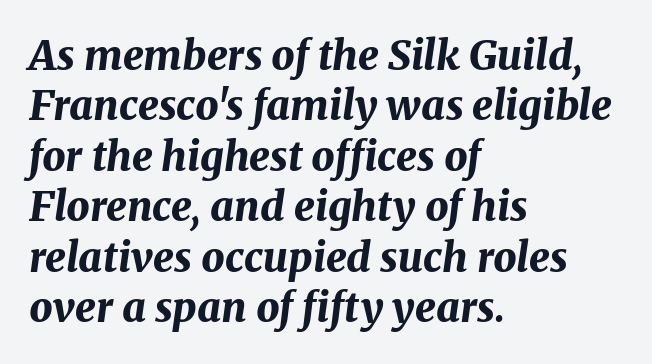
The image shows 41 px bold type, italic (leaning right); set left-aligned, line spacing 1.23x, normal letter spacing, not underlined; medium stroke contrast and a medium x-height.
